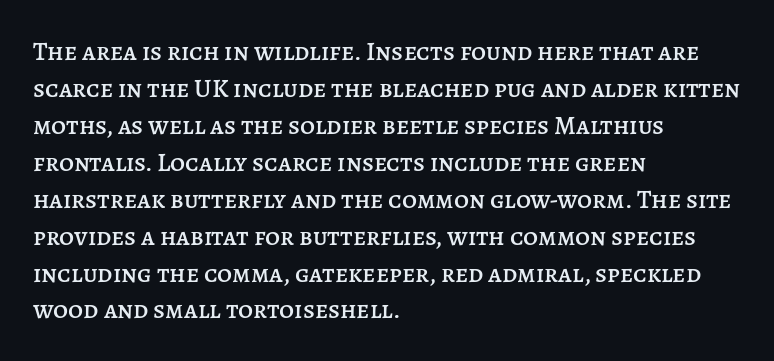
Q: Is the text italic (slanted)? A: No, it is upright.
Q: Is the text underlined? A: No.
Q: How is the paragraph aligned? A: Left-aligned.
Q: Is the spacing between letters normal or unusually wide? A: Normal.
Q: Is the spacing between lines tight, normal or loose? A: Normal.
